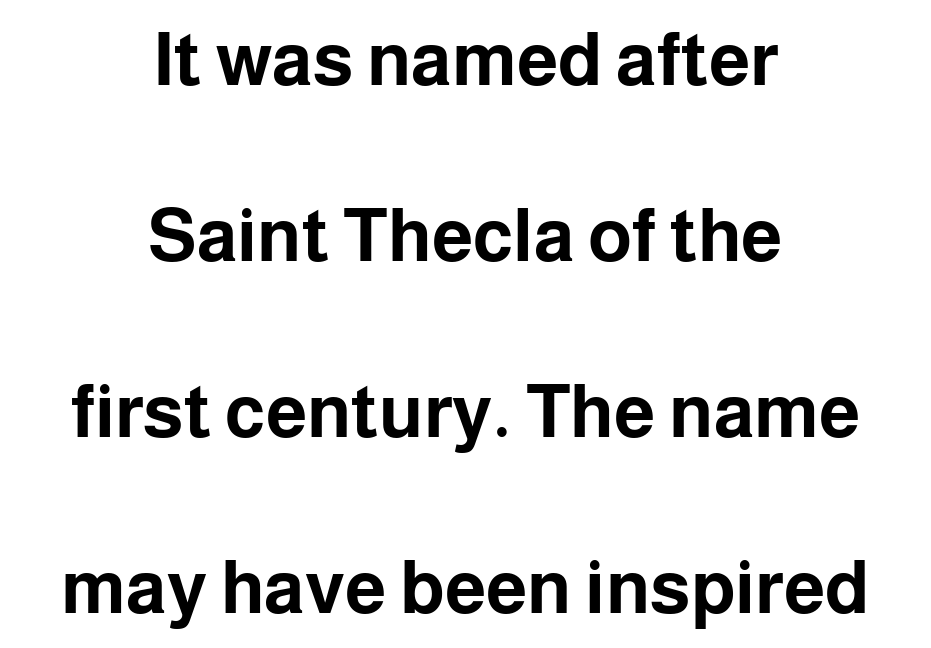
The image shows 74 px bold sans-serif type, upright; set centered, loose line spacing (2.38x), normal letter spacing, not underlined; low stroke contrast and a medium x-height.
